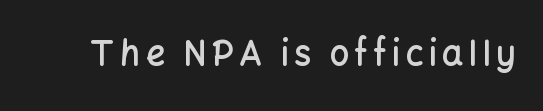
{"serif": "no", "italic": "no", "bold": "semi", "weight": "semibold", "width": "normal", "stroke_contrast": "low", "x_height": "medium", "monospaced": "no", "underline": "no", "glyph_px": 34}
